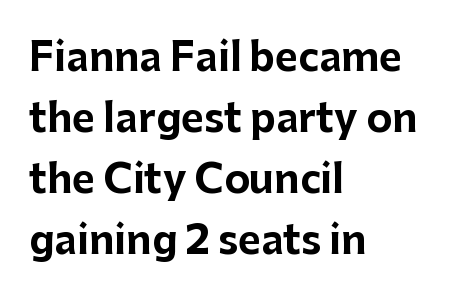
The rendering uses a bold face; every stroke is thick and dark. Proportional: the letters do not fall into vertical columns. The leading is moderate, giving the passage an even texture. No extra tracking has been applied to these lines. Stroke terminals: plain, sans-serif. A bare baseline throughout the passage.
